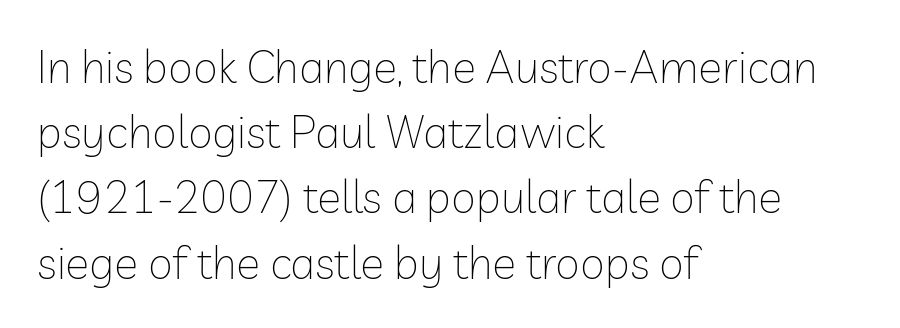
Q: Is the text bold? A: No.
Q: Is the text italic (slanted)? A: No, it is upright.
Q: Is the typeface a serif or a sans-serif typeface? A: Sans-serif.
Q: Is the text underlined? A: No.
Q: How is the paragraph aligned? A: Left-aligned.
Q: Is the spacing between letters normal or unusually wide? A: Normal.
Q: Is the spacing between lines tight, normal or loose? A: Normal.
Q: Width (condensed, normal, or wide)? A: Normal.
Q: Stroke contrast? A: Low.
Q: x-height? A: Medium.
Q: Monospaced? A: No.
